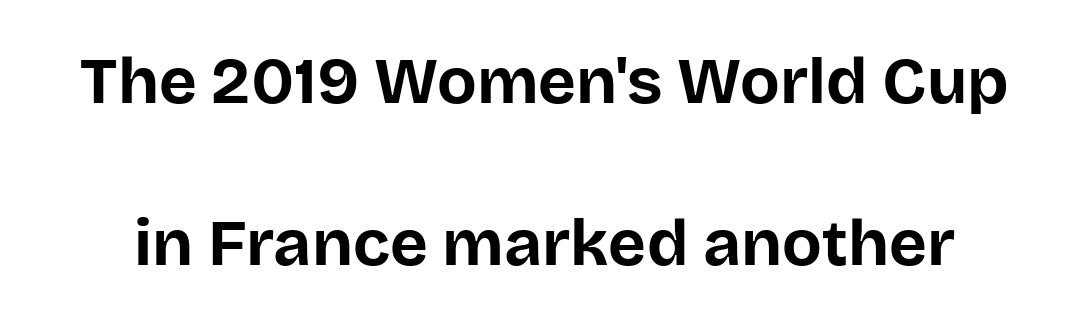
The image shows 65 px bold sans-serif type, upright; set loose line spacing (2.49x), normal letter spacing, not underlined; low stroke contrast and a large x-height.
